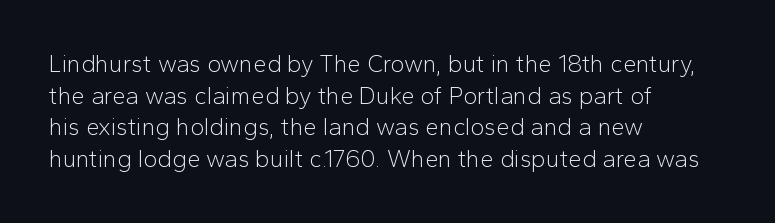
The image shows 24 px text type, upright; set left-aligned, normal line spacing (1.32x), normal letter spacing, not underlined.
